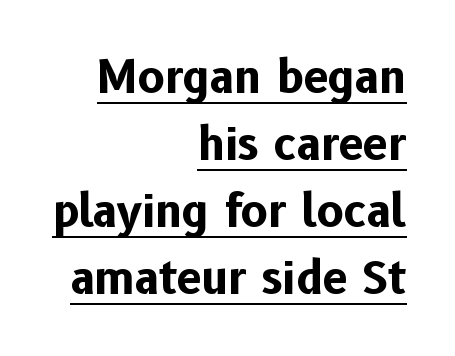
The image shows 45 px bold sans-serif type, upright; set right-aligned, normal line spacing (1.49x), normal letter spacing, underlined; low stroke contrast and a medium x-height.
